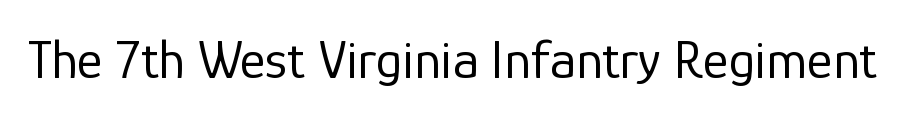
The image shows 55 px regular-weight sans-serif type, upright; set normal letter spacing, not underlined; low stroke contrast and a medium x-height.
